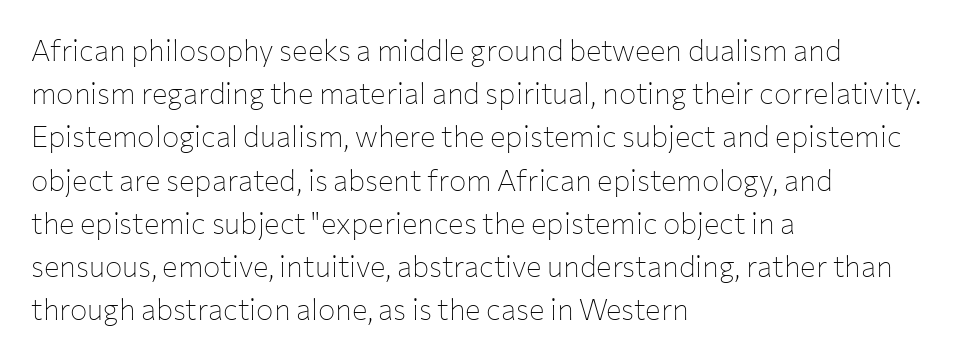
The designer went with a sans here, leaving each stem footless. The zone under the glyphs is completely vacant. You could not count columns in this text — the font is proportionally spaced. Typeset ragged right — the left edge is the straight one. Counters stay open thanks to moderate or lighter strokes. Regarding leading, the lines here are spaced in the standard way.
